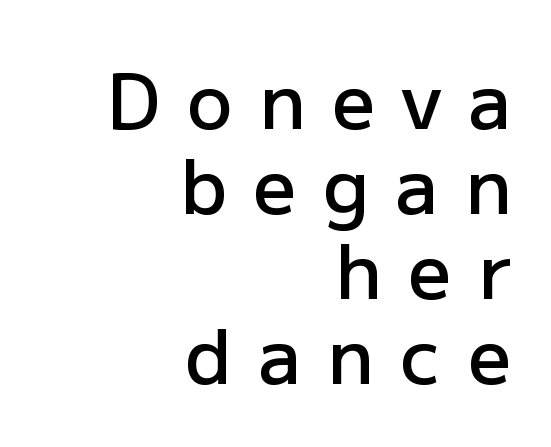
The image shows 76 px semibold sans-serif type, upright; set right-aligned, tight line spacing (1.12x), unusually wide letter spacing (+0.35 em), not underlined; low stroke contrast and a medium x-height.
